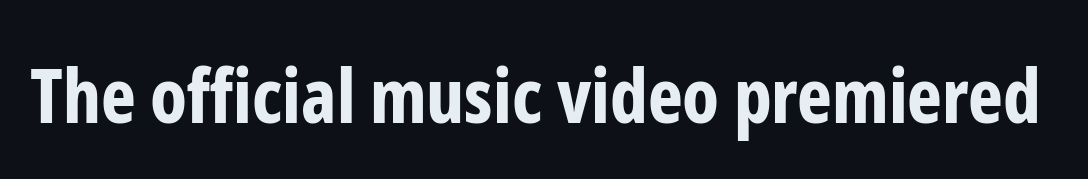
The image shows 74 px bold, condensed sans-serif type, upright; set normal letter spacing, not underlined; low stroke contrast and a medium x-height.
